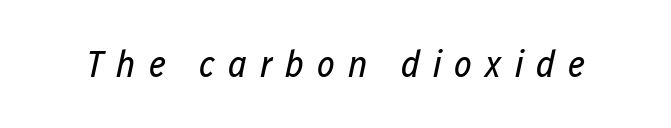
Q: Is the text bold? A: No.
Q: Is the text italic (slanted)? A: Yes, it leans right by about 12 degrees.
Q: Is the text underlined? A: No.
Q: Is the spacing between letters normal or unusually wide? A: Unusually wide.
Q: Width (condensed, normal, or wide)? A: Condensed.
Q: Stroke contrast? A: Low.
Q: x-height? A: Medium.
Q: Monospaced? A: No.
